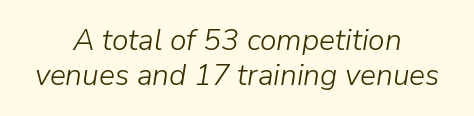
Q: Is the text bold? A: No.
Q: Is the text italic (slanted)? A: Yes, it leans right by about 9 degrees.
Q: Is the text underlined? A: No.
Q: How is the paragraph aligned? A: Centered.
Q: Is the spacing between letters normal or unusually wide? A: Normal.
Q: Width (condensed, normal, or wide)? A: Normal.
Q: Stroke contrast? A: Low.
Q: x-height? A: Medium.
Q: Monospaced? A: No.
